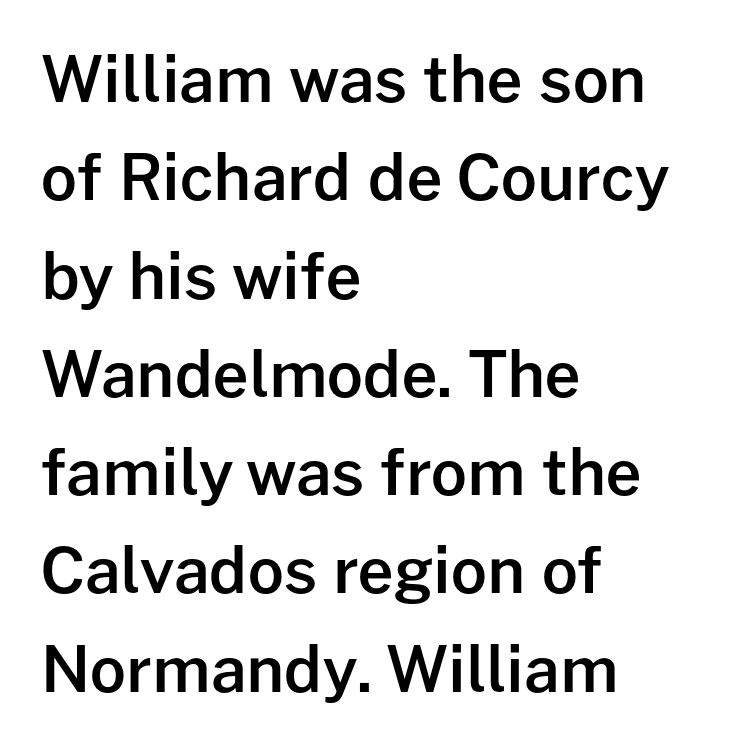
Q: Is the text bold? A: Semi-bold.
Q: Is the text italic (slanted)? A: No, it is upright.
Q: Is the typeface a serif or a sans-serif typeface? A: Sans-serif.
Q: Is the text underlined? A: No.
Q: How is the paragraph aligned? A: Left-aligned.
Q: Is the spacing between letters normal or unusually wide? A: Normal.
Q: Is the spacing between lines tight, normal or loose? A: Normal.
Q: Width (condensed, normal, or wide)? A: Normal.
Q: Stroke contrast? A: Low.
Q: x-height? A: Medium.
Q: Monospaced? A: No.
